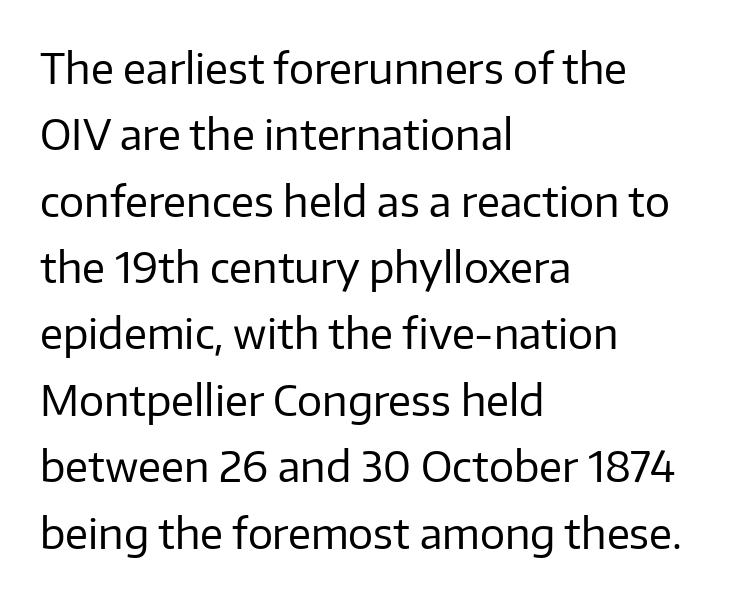
The image shows 42 px regular-weight sans-serif type, upright; set left-aligned, normal line spacing (1.58x), normal letter spacing, not underlined; low stroke contrast and a medium x-height.
